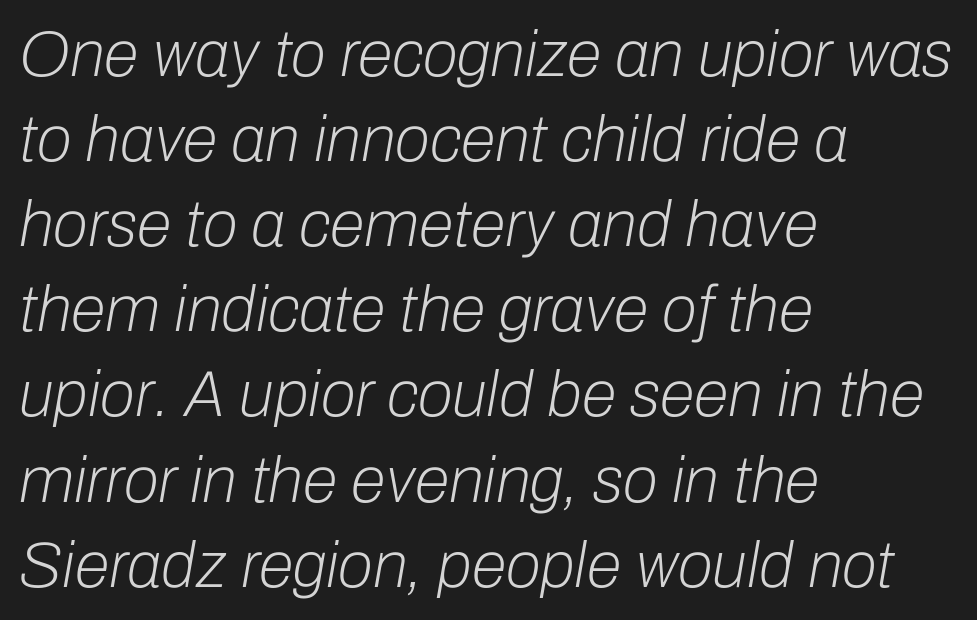
You could call the tracking neutral — neither tight nor loose. Stems here are at most as thick as an everyday book face. Underlining? Definitely not there. The passage is arranged the way most books set body copy — flush left. Evenly set lines give the paragraph a standard silhouette.
